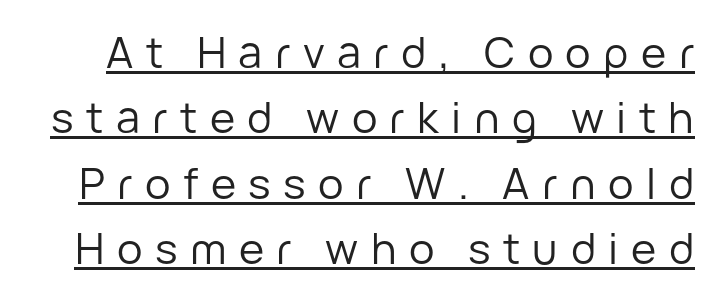
In designer terms, the underline attribute is active on this setting. Proportional: the letters do not fall into vertical columns. Heaviness? Minimal to ordinary, like unemphasized prose. Style check: upright.
